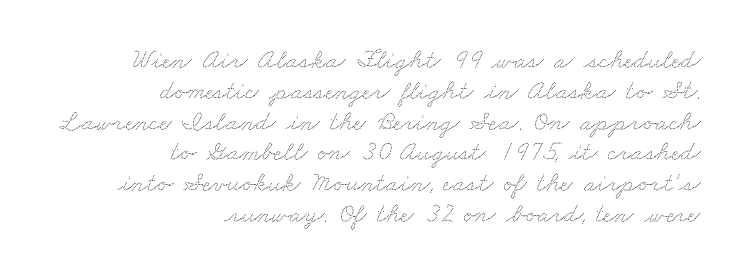
Q: Is the text underlined? A: No.
Q: How is the paragraph aligned? A: Right-aligned.
Q: Is the spacing between letters normal or unusually wide? A: Normal.
Q: Is the spacing between lines tight, normal or loose? A: Tight.
